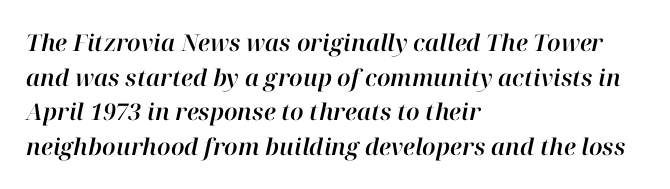
The image shows 23 px text type, italic (leaning right); set left-aligned, normal line spacing (1.51x), normal letter spacing, not underlined.
